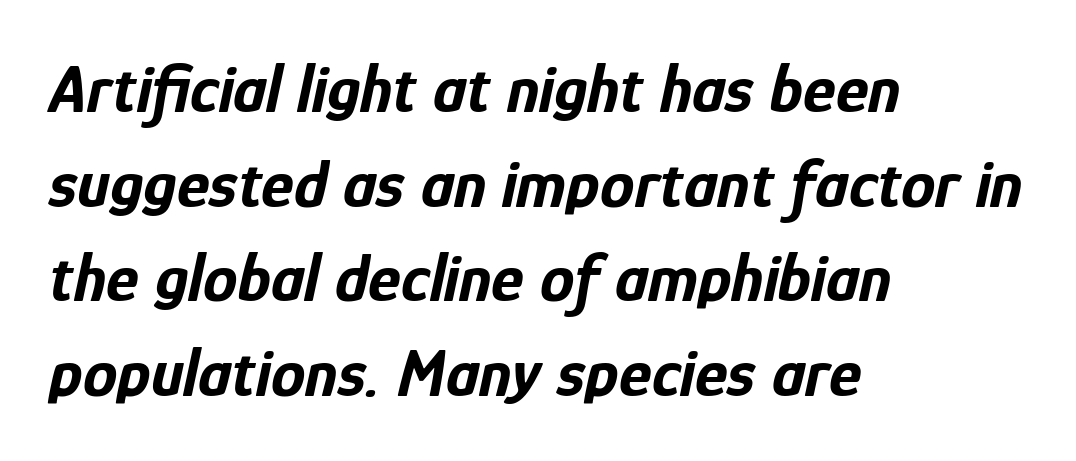
Q: Is the text bold? A: Yes.
Q: Is the text italic (slanted)? A: Yes, it leans right by about 12 degrees.
Q: Is the text underlined? A: No.
Q: How is the paragraph aligned? A: Left-aligned.
Q: Is the spacing between letters normal or unusually wide? A: Normal.
Q: Is the spacing between lines tight, normal or loose? A: Normal.
Q: Width (condensed, normal, or wide)? A: Condensed.
Q: Stroke contrast? A: Low.
Q: x-height? A: Medium.
Q: Monospaced? A: No.
